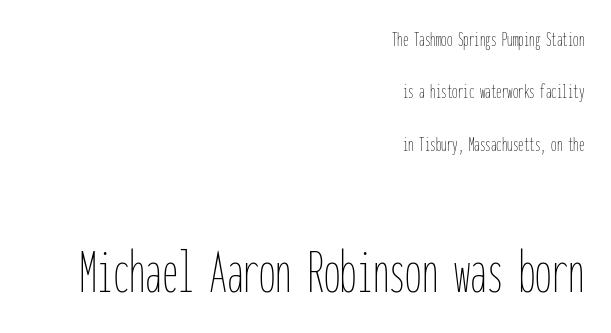
The image shows 65 px thin, condensed type, upright, monospaced; set right-aligned, loose line spacing (2.38x), normal letter spacing, not underlined; the second (bottom) block is 2.95x larger; low stroke contrast and a medium x-height.
